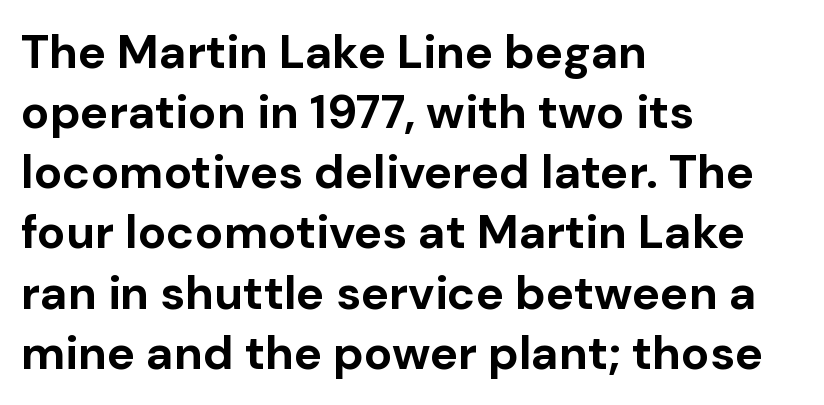
Q: Is the text bold? A: Yes.
Q: Is the text italic (slanted)? A: No, it is upright.
Q: Is the typeface a serif or a sans-serif typeface? A: Sans-serif.
Q: Is the text underlined? A: No.
Q: How is the paragraph aligned? A: Left-aligned.
Q: Is the spacing between letters normal or unusually wide? A: Normal.
Q: Is the spacing between lines tight, normal or loose? A: Normal.
Q: Width (condensed, normal, or wide)? A: Normal.
Q: Stroke contrast? A: Low.
Q: x-height? A: Medium.
Q: Monospaced? A: No.
